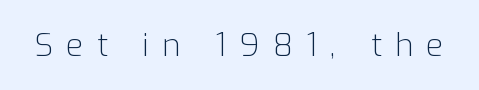
Think standard paragraph weight, or any step lighter than that. This sample uses an upright cut, with every glyph sitting square on the baseline. Think of a printed novel: that variable character pitch is what you see here. In terms of letterform style, serifs are entirely absent. Descenders hang freely into open space.
